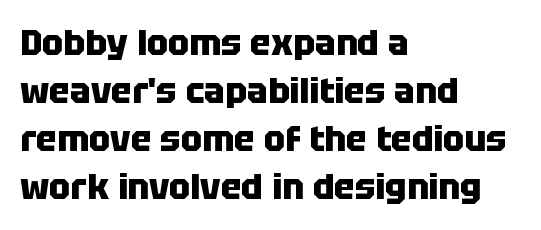
Q: Is the text bold? A: Yes.
Q: Is the text italic (slanted)? A: No, it is upright.
Q: Is the typeface a serif or a sans-serif typeface? A: Sans-serif.
Q: Is the text underlined? A: No.
Q: How is the paragraph aligned? A: Left-aligned.
Q: Is the spacing between letters normal or unusually wide? A: Normal.
Q: Is the spacing between lines tight, normal or loose? A: Normal.
Q: Width (condensed, normal, or wide)? A: Normal.
Q: Stroke contrast? A: Low.
Q: x-height? A: Large.
Q: Monospaced? A: No.
